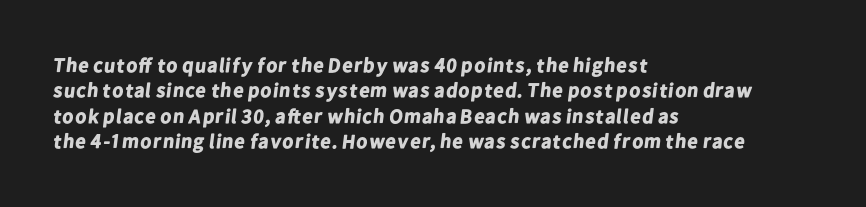
The image shows 20 px bold type; set left-aligned, normal line spacing (1.27x), normal letter spacing, not underlined.
